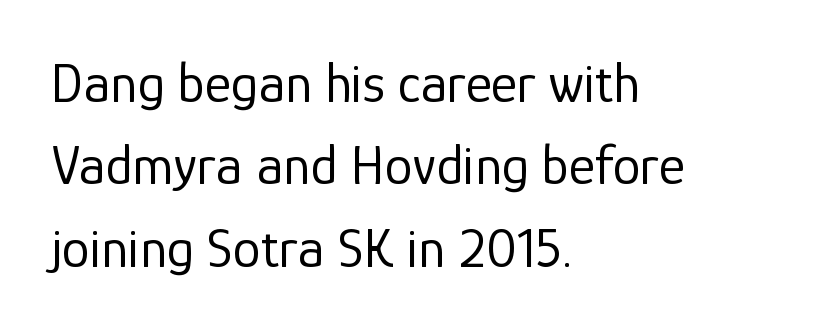
Compared with typical paragraphs, the rows here are spaced about the same. This sample uses plain, unmodified letter spacing. Leftover space on each line is placed entirely after the last word. Here the designer chose a conventional face with non-uniform glyph widths. No letter is thick-stroked: the sample isn't bold.
